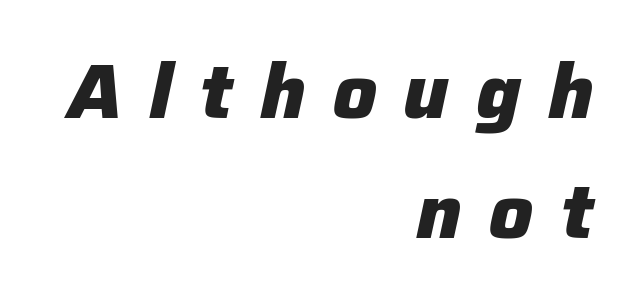
The image shows 77 px heavy type, italic (leaning right); set right-aligned, normal line spacing (1.56x), unusually wide letter spacing (+0.35 em), not underlined; low stroke contrast and a medium x-height.
